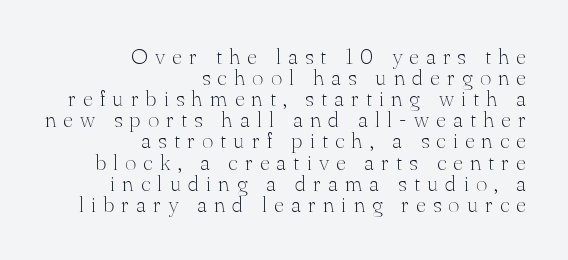
{"italic": "no", "bold": "no", "underline": "no", "align": "right", "line_spacing": "tight", "line_spacing_ratio": 0.96, "letter_spacing": "wide", "letter_spacing_em": 0.32, "glyph_px": 22}
